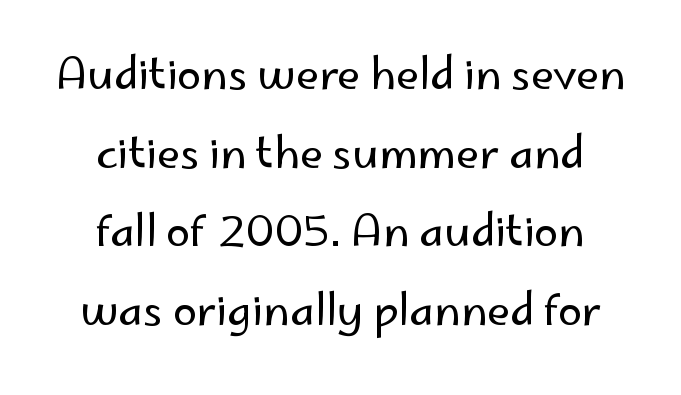
Q: Is the text bold? A: No.
Q: Is the text italic (slanted)? A: No, it is upright.
Q: Is the typeface a serif or a sans-serif typeface? A: Sans-serif.
Q: Is the text underlined? A: No.
Q: How is the paragraph aligned? A: Centered.
Q: Is the spacing between letters normal or unusually wide? A: Normal.
Q: Width (condensed, normal, or wide)? A: Normal.
Q: Stroke contrast? A: Low.
Q: x-height? A: Small.
Q: Monospaced? A: No.
